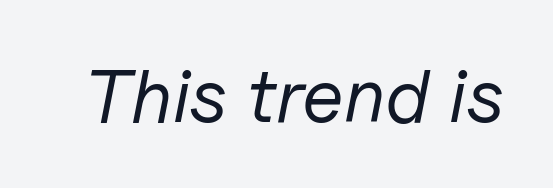
The image shows 76 px regular-weight type, italic (leaning right); set normal letter spacing, not underlined; low stroke contrast and a medium x-height.
